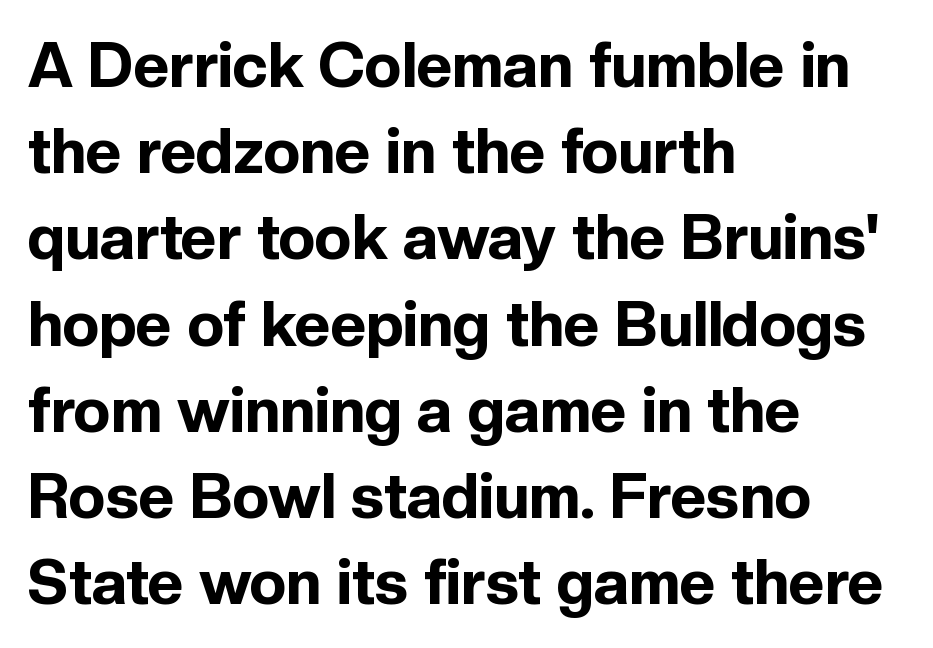
The image shows 62 px bold sans-serif type, upright; set left-aligned, normal line spacing (1.39x), normal letter spacing, not underlined; a medium x-height.
